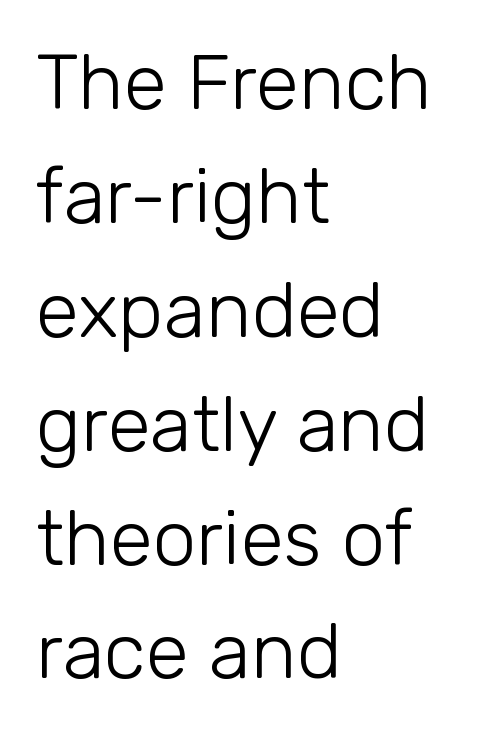
Q: Is the text bold? A: No.
Q: Is the text italic (slanted)? A: No, it is upright.
Q: Is the typeface a serif or a sans-serif typeface? A: Sans-serif.
Q: Is the text underlined? A: No.
Q: How is the paragraph aligned? A: Left-aligned.
Q: Is the spacing between letters normal or unusually wide? A: Normal.
Q: Is the spacing between lines tight, normal or loose? A: Normal.
Q: Width (condensed, normal, or wide)? A: Normal.
Q: Stroke contrast? A: Low.
Q: x-height? A: Medium.
Q: Monospaced? A: No.
